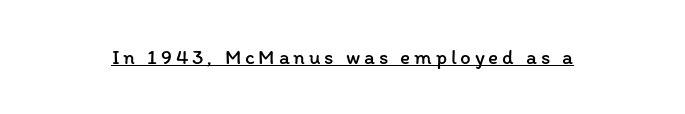
Q: Is the text bold? A: No.
Q: Is the text italic (slanted)? A: No, it is upright.
Q: Is the text underlined? A: Yes.
